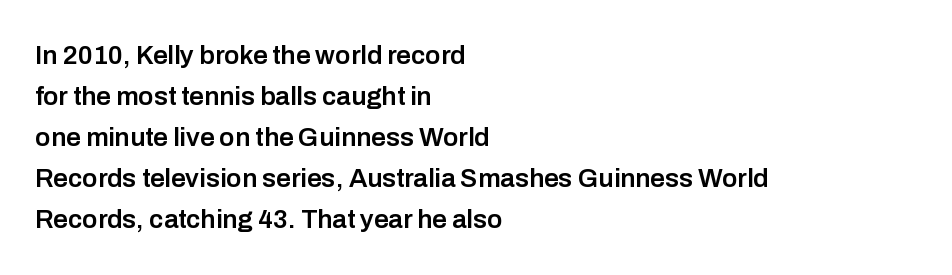
The image shows 26 px text type, upright; set left-aligned, normal line spacing (1.58x), normal letter spacing, not underlined.
